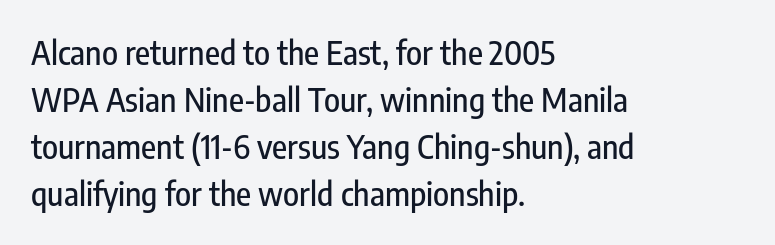
{"serif": "no", "italic": "no", "width": "condensed", "stroke_contrast": "low", "x_height": "medium", "monospaced": "no", "underline": "no", "align": "left", "line_spacing": "normal", "line_spacing_ratio": 1.42, "letter_spacing": "normal", "letter_spacing_em": 0.0, "glyph_px": 33}
